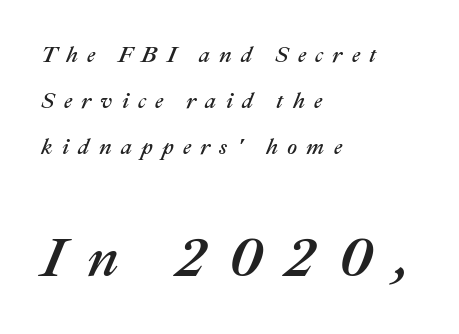
{"italic": "yes", "lean": "right", "slant_degrees": 22, "width": "normal", "stroke_contrast": "medium", "x_height": "medium", "monospaced": "no", "underline": "no", "align": "left", "line_spacing": "loose", "line_spacing_ratio": 2.09, "letter_spacing": "wide", "letter_spacing_em": 0.42, "larger_block": "second", "size_ratio": 2.5, "glyph_px": 55}
